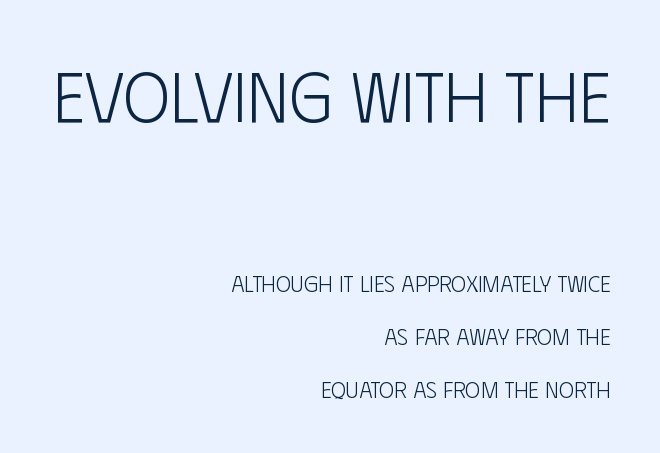
Top chunk: large. Bottom chunk: small. The glyphs are unaccompanied by any horizontal stroke below them. Type style note: lacks serifs. The lettering holds an erect, upright posture throughout.
